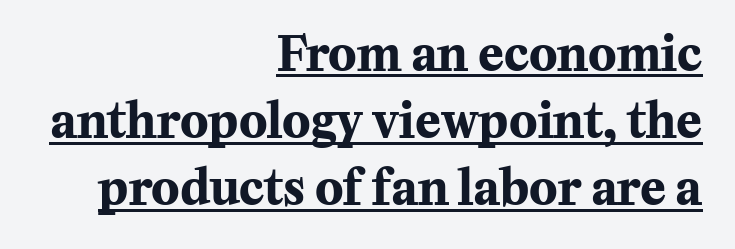
{"serif": "yes", "italic": "no", "bold": "yes", "weight": "bold", "width": "normal", "stroke_contrast": "medium", "x_height": "medium", "monospaced": "no", "underline": "yes", "align": "right", "line_spacing": "normal", "line_spacing_ratio": 1.43, "letter_spacing": "normal", "letter_spacing_em": 0.0, "glyph_px": 47}
